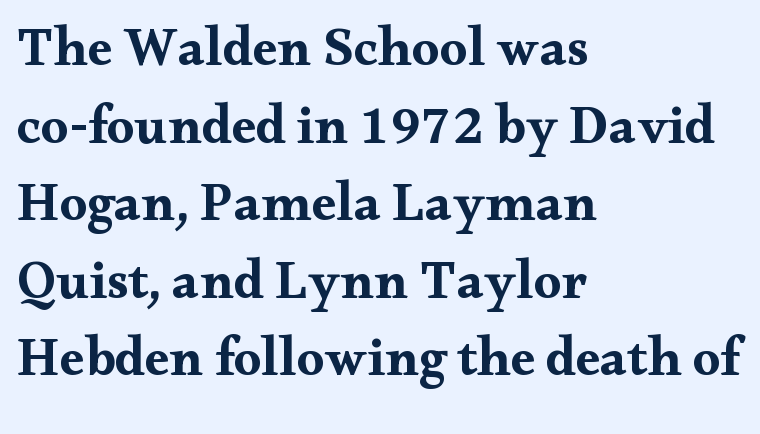
Q: Is the text bold? A: Yes.
Q: Is the text italic (slanted)? A: No, it is upright.
Q: Is the typeface a serif or a sans-serif typeface? A: Serif.
Q: Is the text underlined? A: No.
Q: How is the paragraph aligned? A: Left-aligned.
Q: Is the spacing between letters normal or unusually wide? A: Normal.
Q: Is the spacing between lines tight, normal or loose? A: Normal.
Q: Width (condensed, normal, or wide)? A: Wide.
Q: Stroke contrast? A: Medium.
Q: x-height? A: Small.
Q: Monospaced? A: No.
